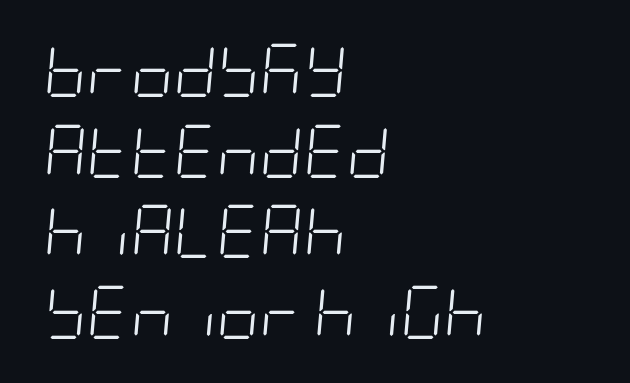
The image shows 53 px light, condensed type, italic (leaning right); set left-aligned, normal line spacing (1.52x), normal letter spacing, not underlined; low stroke contrast and a large x-height.
